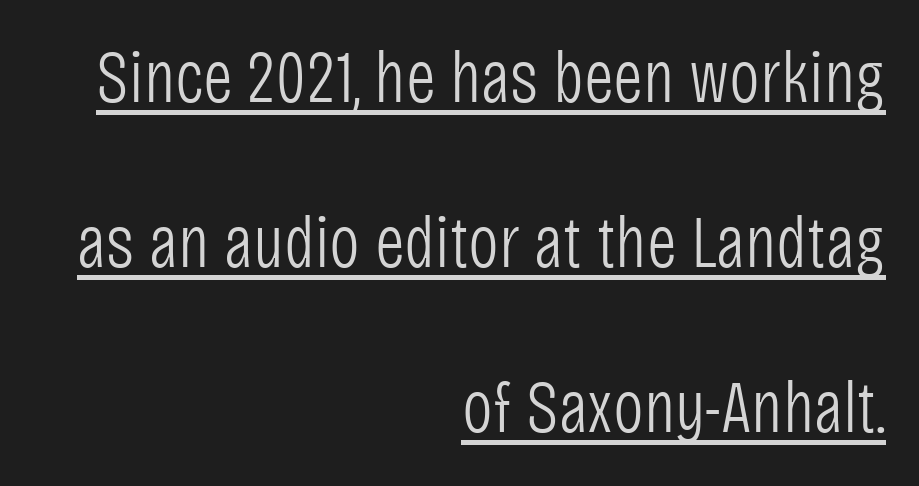
The image shows 73 px light, condensed sans-serif type, upright; set right-aligned, loose line spacing (2.26x), normal letter spacing, underlined; low stroke contrast and a large x-height.
